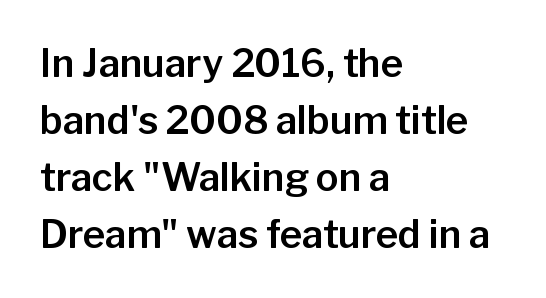
Q: Is the text italic (slanted)? A: No, it is upright.
Q: Is the typeface a serif or a sans-serif typeface? A: Sans-serif.
Q: Is the text underlined? A: No.
Q: How is the paragraph aligned? A: Left-aligned.
Q: Is the spacing between letters normal or unusually wide? A: Normal.
Q: Is the spacing between lines tight, normal or loose? A: Normal.
Q: Width (condensed, normal, or wide)? A: Normal.
Q: Stroke contrast? A: Low.
Q: x-height? A: Medium.
Q: Monospaced? A: No.
